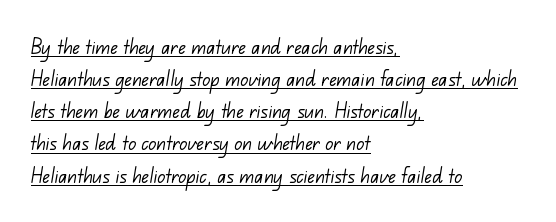
{"bold": "no", "underline": "yes", "align": "left", "line_spacing": "normal", "line_spacing_ratio": 1.34, "letter_spacing": "normal", "letter_spacing_em": 0.0, "glyph_px": 24}
